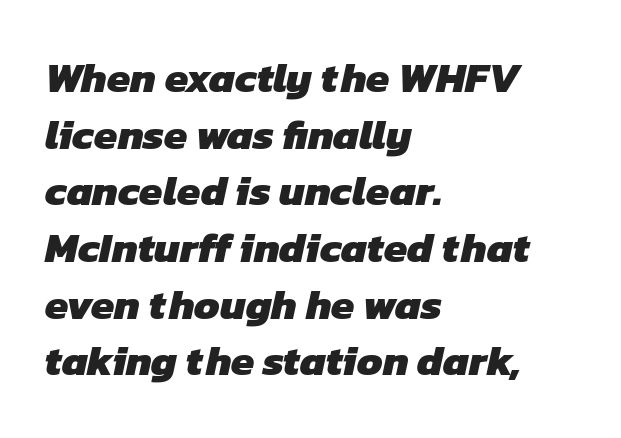
Q: Is the text bold? A: Yes.
Q: Is the typeface a serif or a sans-serif typeface? A: Sans-serif.
Q: Is the text underlined? A: No.
Q: How is the paragraph aligned? A: Left-aligned.
Q: Is the spacing between letters normal or unusually wide? A: Normal.
Q: Is the spacing between lines tight, normal or loose? A: Normal.
Q: Width (condensed, normal, or wide)? A: Normal.
Q: Stroke contrast? A: Low.
Q: x-height? A: Medium.
Q: Monospaced? A: No.
